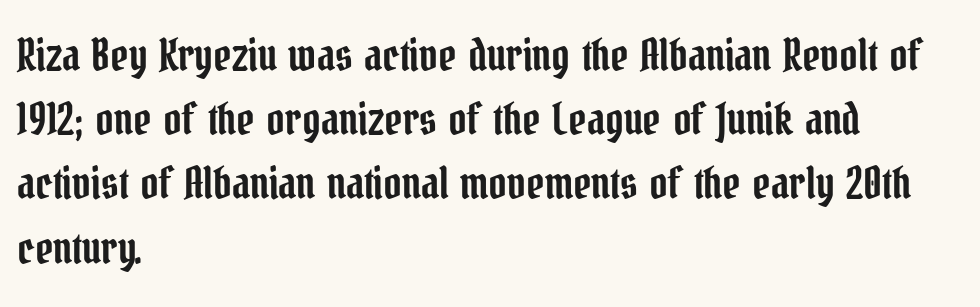
{"serif": "yes", "italic": "no", "width": "condensed", "stroke_contrast": "low", "x_height": "medium", "monospaced": "no", "underline": "no", "align": "left", "line_spacing": "normal", "line_spacing_ratio": 1.46, "letter_spacing": "normal", "letter_spacing_em": 0.0, "glyph_px": 44}
